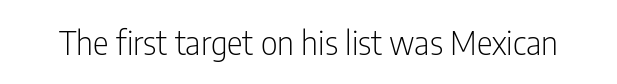
Q: Is the text bold? A: No.
Q: Is the text italic (slanted)? A: No, it is upright.
Q: Is the typeface a serif or a sans-serif typeface? A: Sans-serif.
Q: Is the text underlined? A: No.
Q: Is the spacing between letters normal or unusually wide? A: Normal.
Q: Width (condensed, normal, or wide)? A: Condensed.
Q: Stroke contrast? A: Low.
Q: x-height? A: Medium.
Q: Monospaced? A: No.
